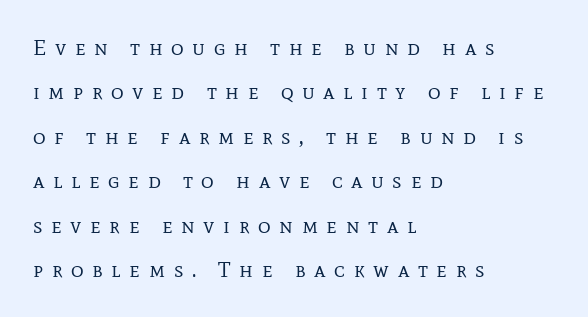
The image shows 22 px text type, upright; set left-aligned, loose line spacing (2.02x), unusually wide letter spacing (+0.39 em), not underlined.
